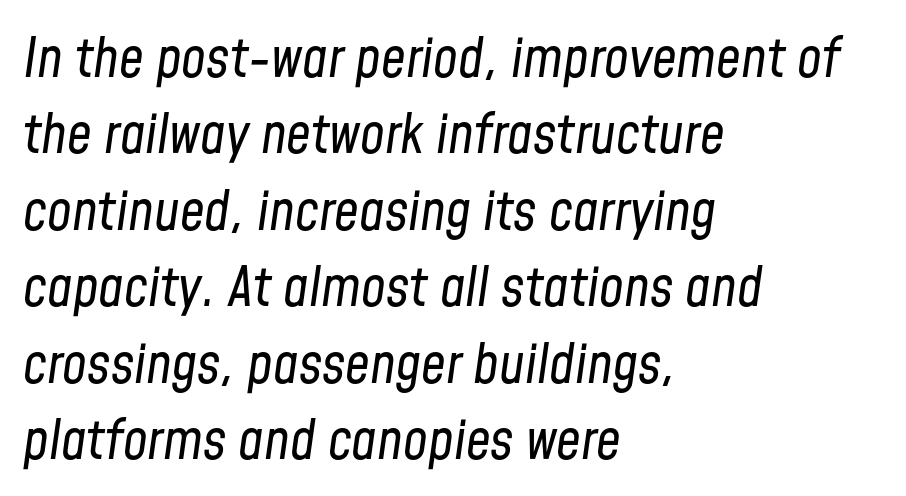
Q: Is the text bold? A: No.
Q: Is the text italic (slanted)? A: Yes, it leans right by about 8 degrees.
Q: Is the text underlined? A: No.
Q: How is the paragraph aligned? A: Left-aligned.
Q: Is the spacing between letters normal or unusually wide? A: Normal.
Q: Is the spacing between lines tight, normal or loose? A: Normal.
Q: Width (condensed, normal, or wide)? A: Condensed.
Q: Stroke contrast? A: Low.
Q: x-height? A: Medium.
Q: Monospaced? A: No.
